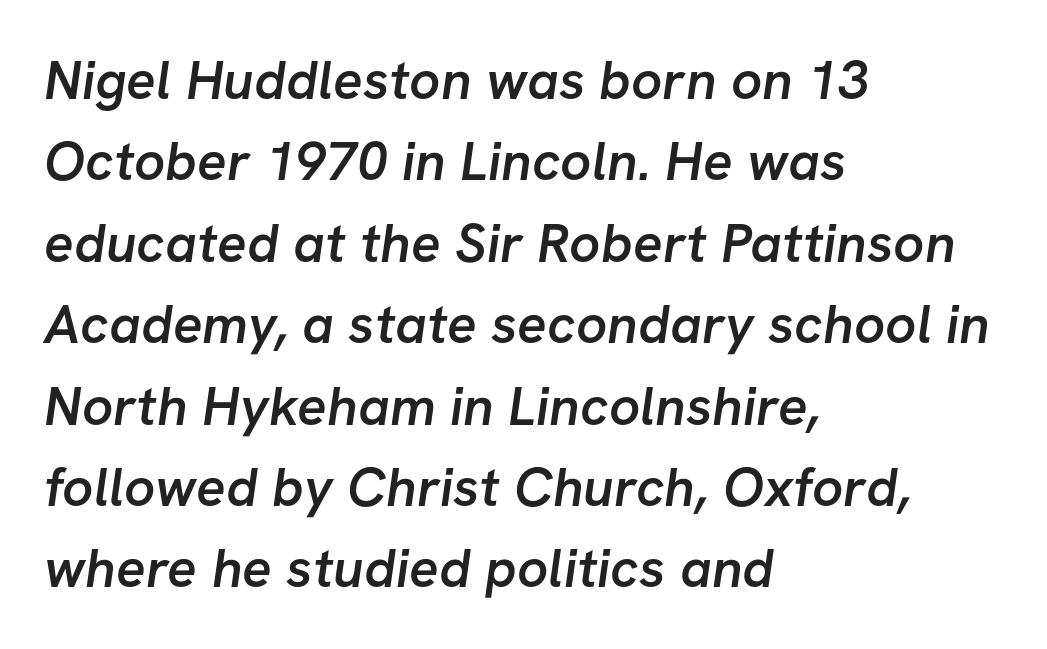
{"serif": "no", "bold": "semi", "weight": "semibold", "width": "normal", "stroke_contrast": "low", "x_height": "medium", "monospaced": "no", "underline": "no", "align": "left", "line_spacing": "normal", "line_spacing_ratio": 1.48, "letter_spacing": "normal", "letter_spacing_em": 0.0, "glyph_px": 55}
